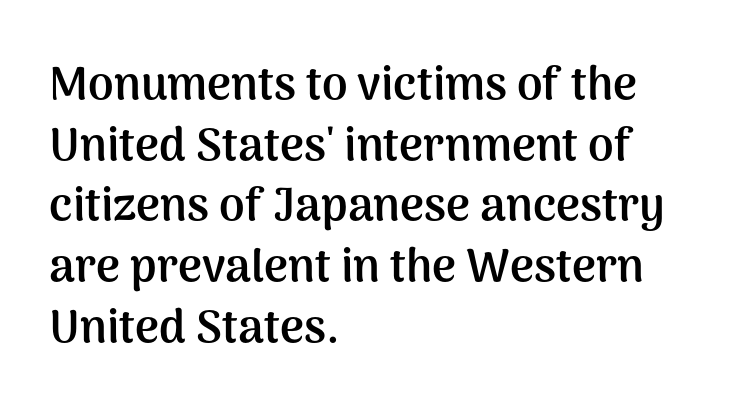
Does the copy run flush right? No — it runs flush left. The letters carry no serifs — their stems end cleanly without finishing strokes. Plenty of ink on the page — the face is bold. Ascenders rise straight up at ninety degrees. Vertically, the passage feels balanced, rows spaced as you'd expect.
